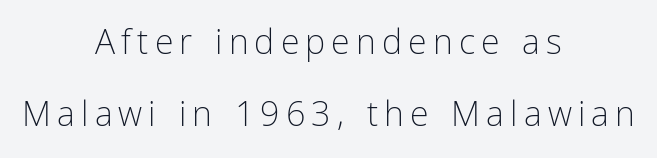
Q: Is the text bold? A: No.
Q: Is the text italic (slanted)? A: No, it is upright.
Q: Is the typeface a serif or a sans-serif typeface? A: Sans-serif.
Q: Is the text underlined? A: No.
Q: How is the paragraph aligned? A: Centered.
Q: Is the spacing between lines tight, normal or loose? A: Loose.
Q: Width (condensed, normal, or wide)? A: Condensed.
Q: Stroke contrast? A: Low.
Q: x-height? A: Medium.
Q: Monospaced? A: No.
